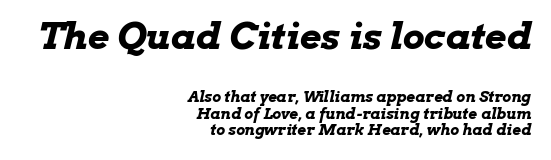
Its strokes are broad and dark, the hallmark of bold type. The type is set solid horizontally, with unmodified tracking. Think of a printed novel: that variable character pitch is what you see here. The rendering shrinks the type as you move from the upper chunk to the lower. The vertical gap from one line to the next is small. Casual observation: everything's shoved over to the right.
